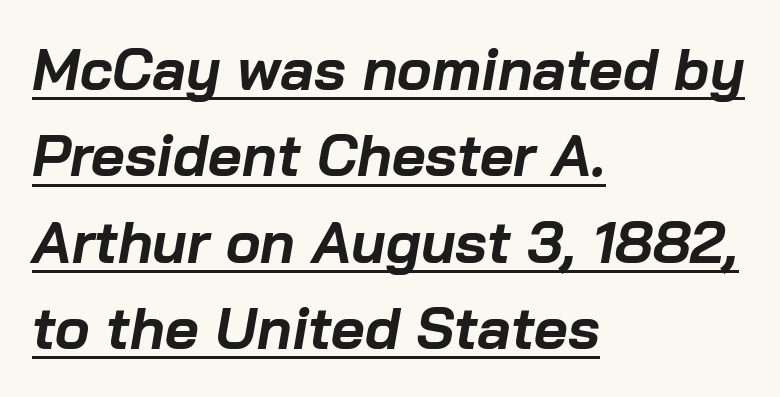
The image shows 58 px bold type, italic (leaning right); set left-aligned, normal line spacing (1.49x), normal letter spacing, underlined; low stroke contrast and a medium x-height.
